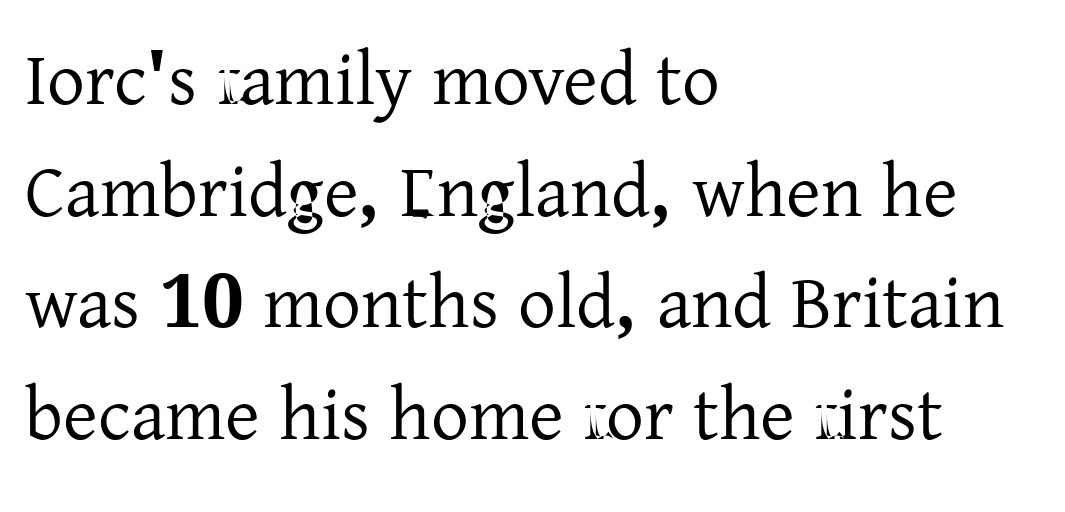
Teacher's note: observe the even left margin — that is flush-left alignment. One glance says typical: line gaps are just what's usual. The zone under the glyphs is completely vacant. It's the straight-up-and-down kind of type.
